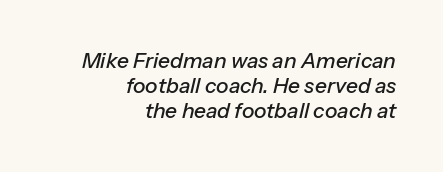
{"italic": "yes", "lean": "right", "slant_degrees": 13, "underline": "no", "align": "right", "line_spacing_ratio": 1.19, "letter_spacing": "normal", "letter_spacing_em": 0.0, "glyph_px": 21}
